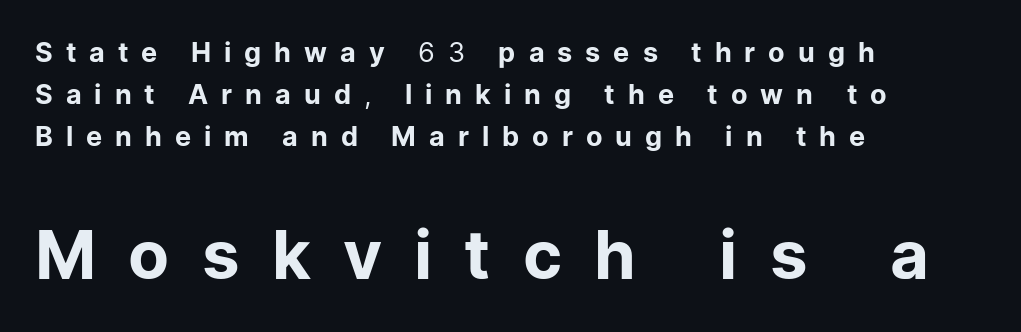
{"serif": "no", "italic": "no", "bold": "no", "weight": "regular", "width": "normal", "stroke_contrast": "low", "x_height": "medium", "monospaced": "no", "underline": "no", "align": "left", "line_spacing": "normal", "line_spacing_ratio": 1.55, "letter_spacing": "wide", "letter_spacing_em": 0.48, "larger_block": "second", "size_ratio": 2.48, "glyph_px": 67}
